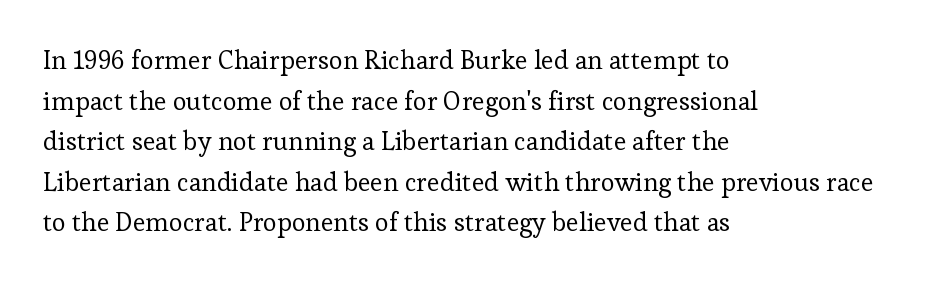
The image shows 26 px text type, upright; set left-aligned, normal line spacing (1.56x), normal letter spacing, not underlined.
